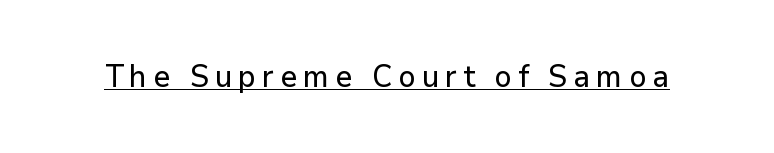
The face used here is proportionally spaced, like ordinary book or web type. Check the space under the baseline: a stroke is drawn there. In terms of posture, this sample is upright. This rendering employs a face without finishing strokes, i.e., a sans-serif.
